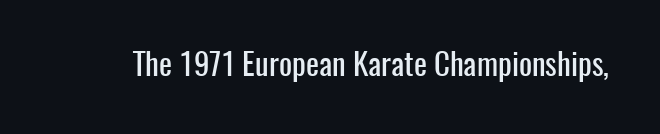
{"serif": "no", "italic": "no", "width": "condensed", "stroke_contrast": "low", "x_height": "medium", "monospaced": "no", "underline": "no", "letter_spacing": "normal", "letter_spacing_em": 0.0, "glyph_px": 31}
